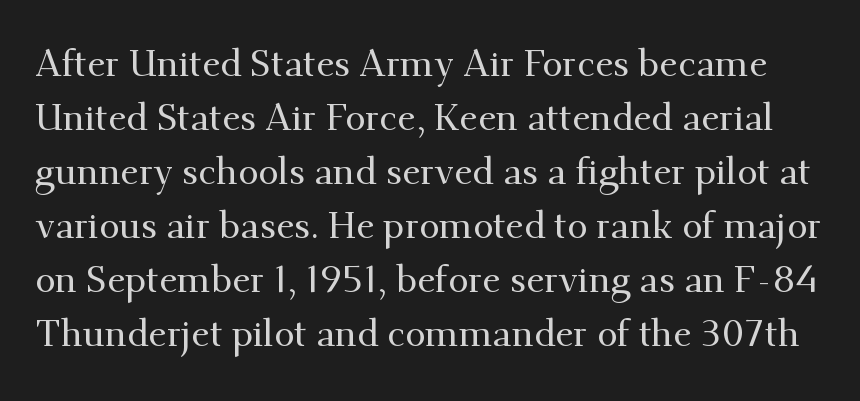
Underlining? Definitely not there. Does the leading feel generous? No, just average. What kind of face is this? One with serifs. The tracking reads as untouched default to a designer's eye. Vertical strokes here are truly vertical.
